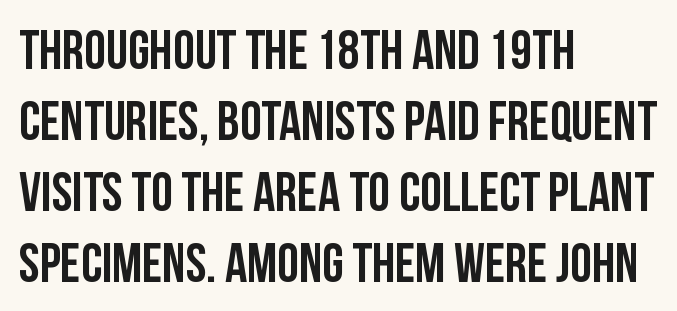
Q: Is the text italic (slanted)? A: No, it is upright.
Q: Is the typeface a serif or a sans-serif typeface? A: Sans-serif.
Q: Is the text underlined? A: No.
Q: How is the paragraph aligned? A: Left-aligned.
Q: Is the spacing between letters normal or unusually wide? A: Normal.
Q: Is the spacing between lines tight, normal or loose? A: Normal.
Q: Width (condensed, normal, or wide)? A: Condensed.
Q: Stroke contrast? A: Low.
Q: x-height? A: Large.
Q: Monospaced? A: No.
